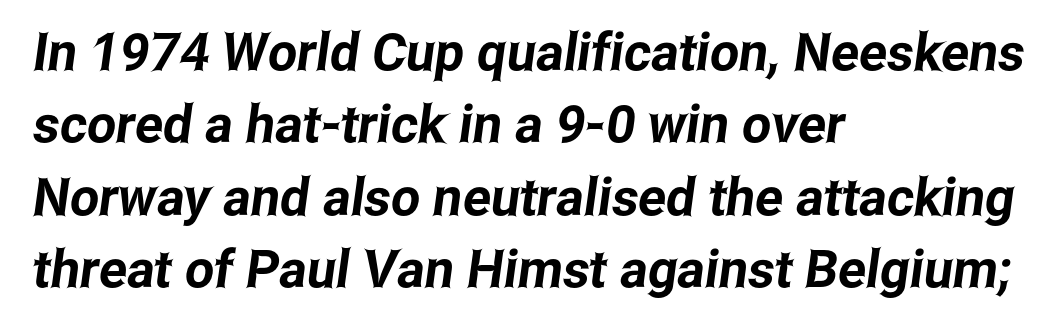
The image shows 52 px condensed sans-serif type; set left-aligned, normal line spacing (1.39x), normal letter spacing, not underlined; low stroke contrast and a medium x-height.
